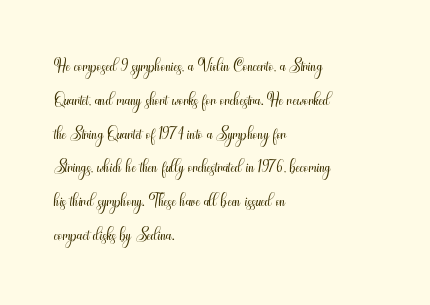
The image shows 26 px text type; set left-aligned, normal line spacing (1.3x), normal letter spacing, not underlined.
